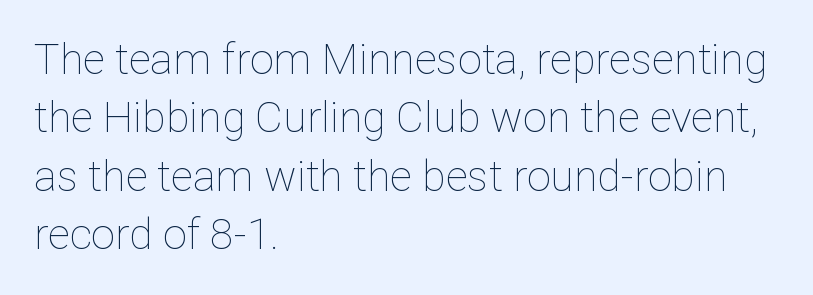
{"italic": "no", "bold": "no", "weight": "thin", "width": "normal", "stroke_contrast": "low", "x_height": "medium", "monospaced": "no", "underline": "no", "align": "left", "line_spacing": "normal", "line_spacing_ratio": 1.36, "letter_spacing": "normal", "letter_spacing_em": 0.0, "glyph_px": 43}
